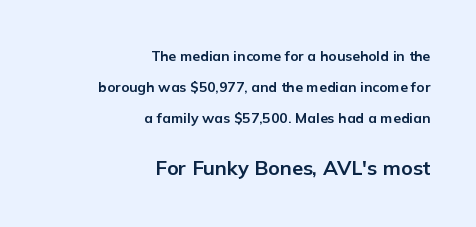
The image shows 20 px bold type, upright; set right-aligned, loose line spacing (2.2x), normal letter spacing, not underlined; the second (bottom) block is 1.43x larger.
